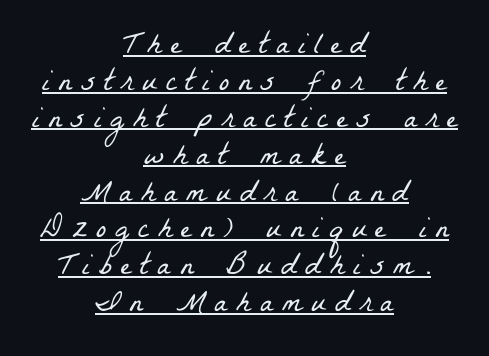
The image shows 31 px light, condensed serif type; set centered, line spacing 1.19x, unusually wide letter spacing (+0.29 em), underlined; low stroke contrast and a medium x-height.
